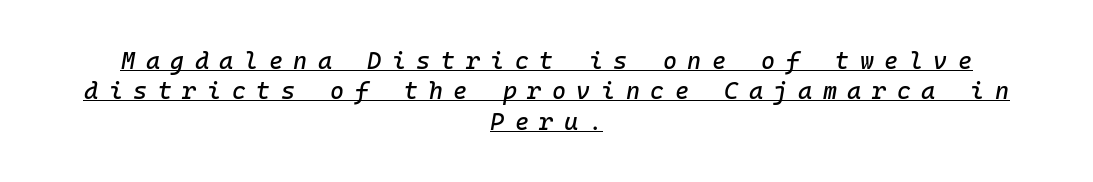
Q: Is the text italic (slanted)? A: Yes, it leans right by about 10 degrees.
Q: Is the text underlined? A: Yes.
Q: How is the paragraph aligned? A: Centered.
Q: Is the spacing between letters normal or unusually wide? A: Unusually wide.
Q: Is the spacing between lines tight, normal or loose? A: Normal.
